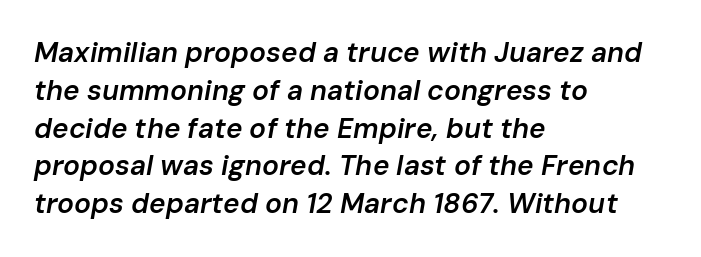
The image shows 28 px semibold type, italic (leaning right); set left-aligned, normal line spacing (1.35x), normal letter spacing, not underlined; low stroke contrast and a medium x-height.
